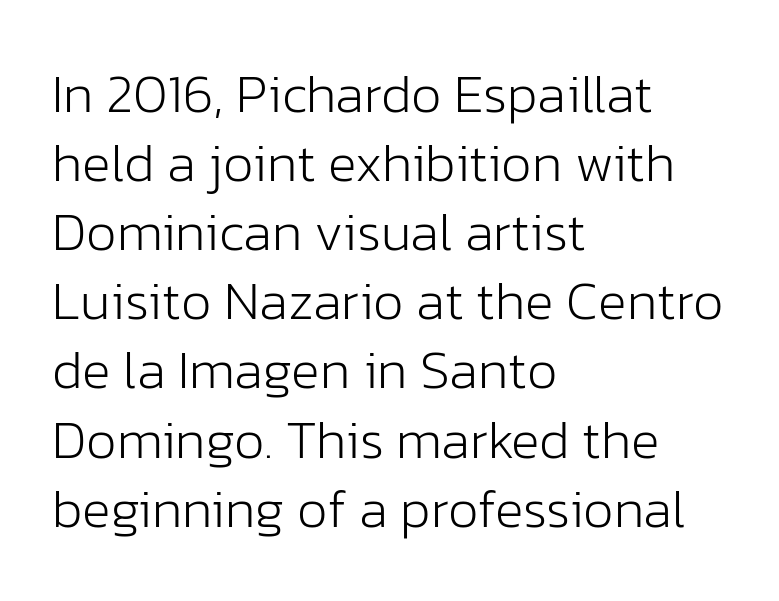
Q: Is the text bold? A: No.
Q: Is the text italic (slanted)? A: No, it is upright.
Q: Is the typeface a serif or a sans-serif typeface? A: Sans-serif.
Q: Is the text underlined? A: No.
Q: How is the paragraph aligned? A: Left-aligned.
Q: Is the spacing between letters normal or unusually wide? A: Normal.
Q: Is the spacing between lines tight, normal or loose? A: Normal.
Q: Width (condensed, normal, or wide)? A: Normal.
Q: Stroke contrast? A: Low.
Q: x-height? A: Medium.
Q: Monospaced? A: No.
